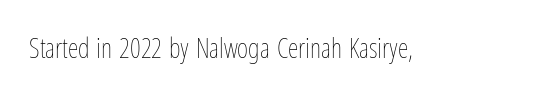
{"italic": "no", "bold": "no", "underline": "no", "letter_spacing": "normal", "letter_spacing_em": 0.0, "glyph_px": 27}
